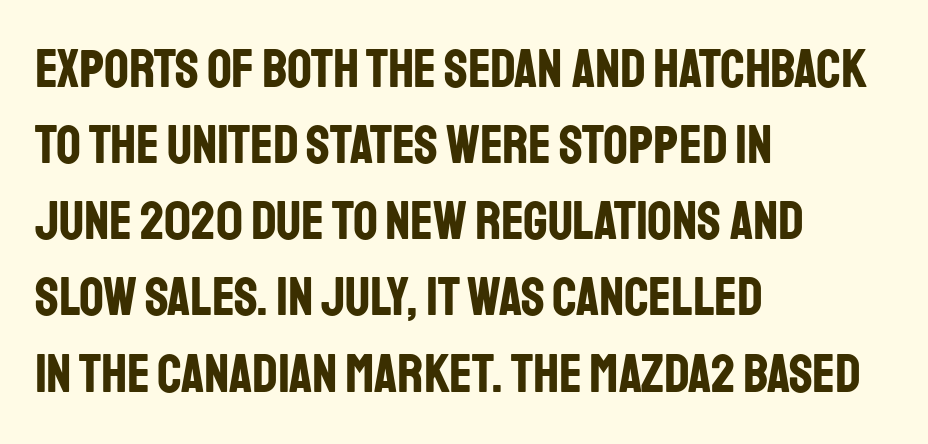
{"serif": "no", "italic": "no", "bold": "yes", "weight": "bold", "width": "condensed", "stroke_contrast": "low", "x_height": "large", "monospaced": "no", "underline": "no", "align": "left", "line_spacing": "normal", "line_spacing_ratio": 1.41, "letter_spacing": "normal", "letter_spacing_em": 0.0, "glyph_px": 54}
